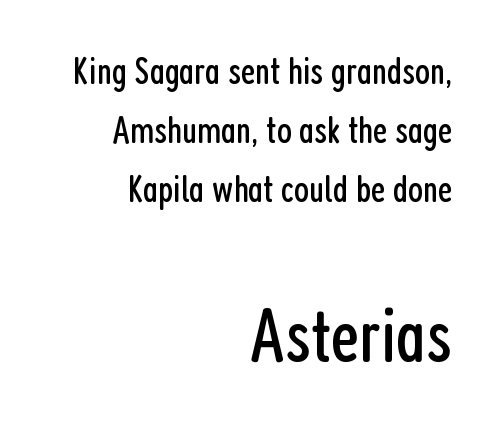
{"serif": "no", "italic": "no", "bold": "no", "weight": "regular", "width": "condensed", "stroke_contrast": "low", "x_height": "medium", "monospaced": "no", "underline": "no", "align": "right", "line_spacing": "normal", "line_spacing_ratio": 1.51, "letter_spacing": "normal", "letter_spacing_em": 0.0, "larger_block": "second", "size_ratio": 2.0, "glyph_px": 78}
